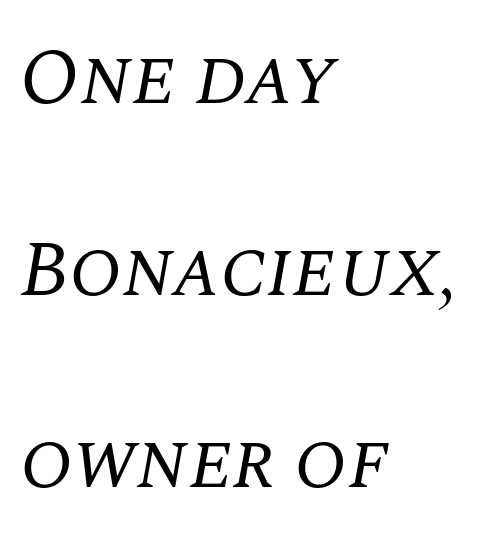
{"serif": "yes", "italic": "yes", "lean": "right", "slant_degrees": 10, "bold": "no", "weight": "regular", "width": "normal", "stroke_contrast": "medium", "x_height": "large", "monospaced": "no", "underline": "no", "align": "left", "line_spacing": "loose", "line_spacing_ratio": 2.46, "letter_spacing": "normal", "letter_spacing_em": 0.0, "glyph_px": 78}
